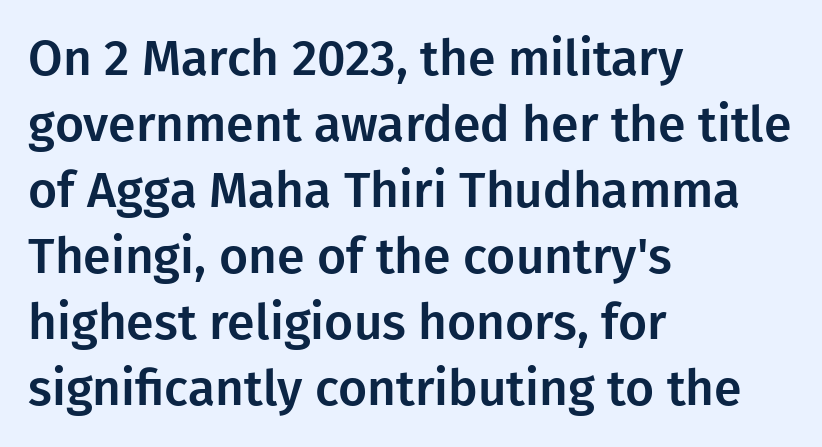
Q: Is the text italic (slanted)? A: No, it is upright.
Q: Is the typeface a serif or a sans-serif typeface? A: Sans-serif.
Q: Is the text underlined? A: No.
Q: How is the paragraph aligned? A: Left-aligned.
Q: Is the spacing between letters normal or unusually wide? A: Normal.
Q: Is the spacing between lines tight, normal or loose? A: Normal.
Q: Width (condensed, normal, or wide)? A: Normal.
Q: Stroke contrast? A: Low.
Q: x-height? A: Medium.
Q: Monospaced? A: No.
